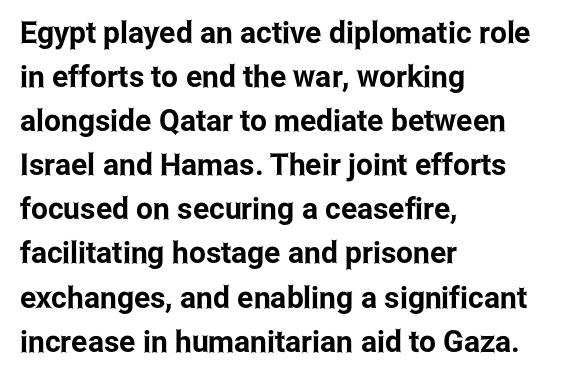
{"serif": "no", "italic": "no", "width": "condensed", "stroke_contrast": "low", "x_height": "medium", "monospaced": "no", "underline": "no", "align": "left", "line_spacing": "normal", "line_spacing_ratio": 1.47, "letter_spacing": "normal", "letter_spacing_em": 0.0, "glyph_px": 30}
